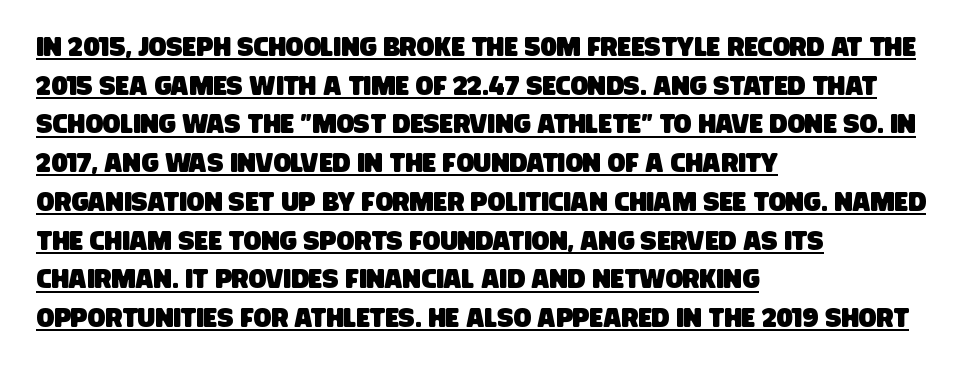
Layout note: lines flush left. Words appear dense and cohesive because spacing is normal. Is there much room between lines? A standard amount, neither cramped nor airy. What decoration does the sample have? An underline.
